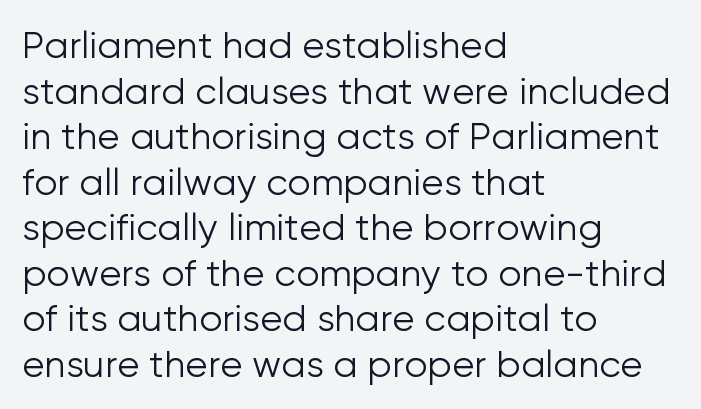
To sum up the face: it is a sans, with no serifs. A typesetter would call this proportional, since set widths differ per character. Caption: standard tracking, unaltered. Does the copy run flush right? No — it runs flush left.
